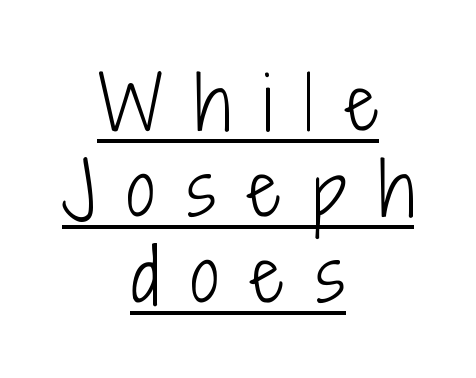
The image shows 71 px light, condensed sans-serif type, upright; set centered, line spacing 1.21x, unusually wide letter spacing (+0.46 em), underlined; low stroke contrast and a medium x-height.
